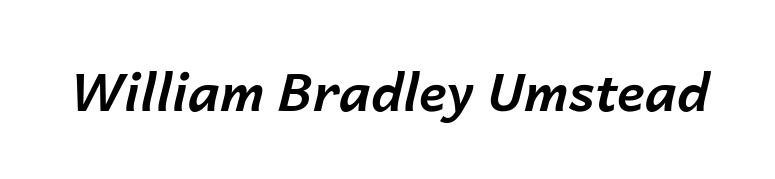
The image shows 52 px bold type, italic (leaning right); set normal letter spacing, not underlined; low stroke contrast and a medium x-height.
